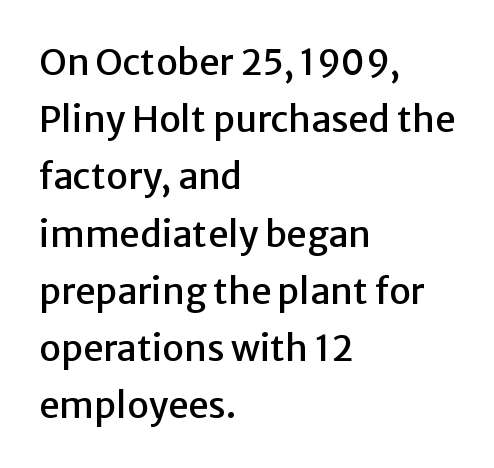
Proportional: the letters do not fall into vertical columns. Is there any slant? The stems are plumb. In terms of letterform style, serifs are entirely absent. Letters rest on an invisible, unmarked baseline. Observe the ordinary spacing: letters are neighbours, not strangers. Caption: multi-line text, flush left, ragged right.
